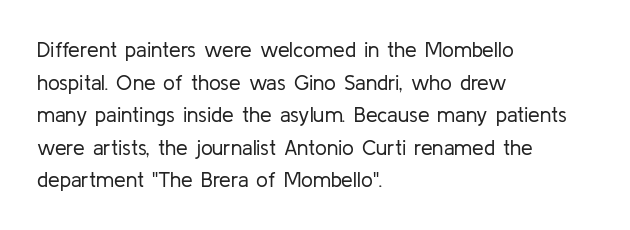
{"italic": "no", "bold": "no", "underline": "no", "align": "left", "line_spacing": "normal", "line_spacing_ratio": 1.55, "letter_spacing": "normal", "letter_spacing_em": 0.0, "glyph_px": 21}
